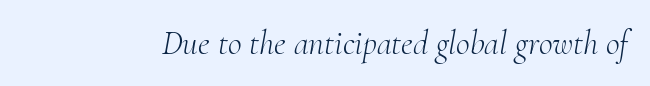
Are there feet on the stems? There are — it's a serif. The strip under each line holds only bare page. This rendering leaves character spacing at its baseline value. This is not heavy type; no bold has been used.
